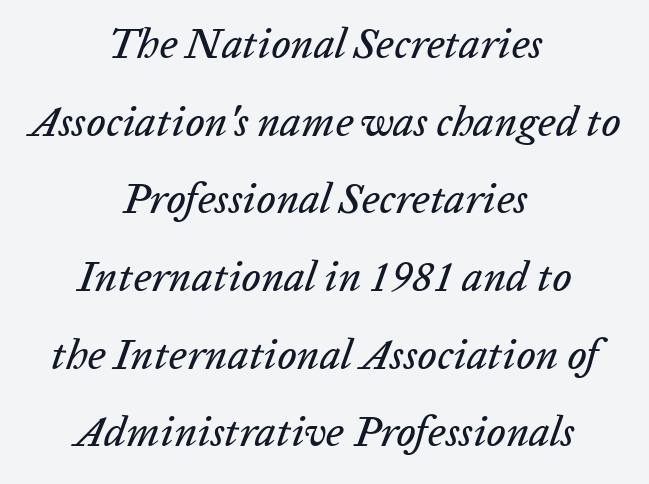
Clear beneath every line of the passage. The letters advance in unequal steps, a hallmark of proportional type. These lines keep a tight, regular rhythm from letter to letter. Notice how the passage keeps no hard edge, just a central spine. Slant detected: the letters are inclined.
